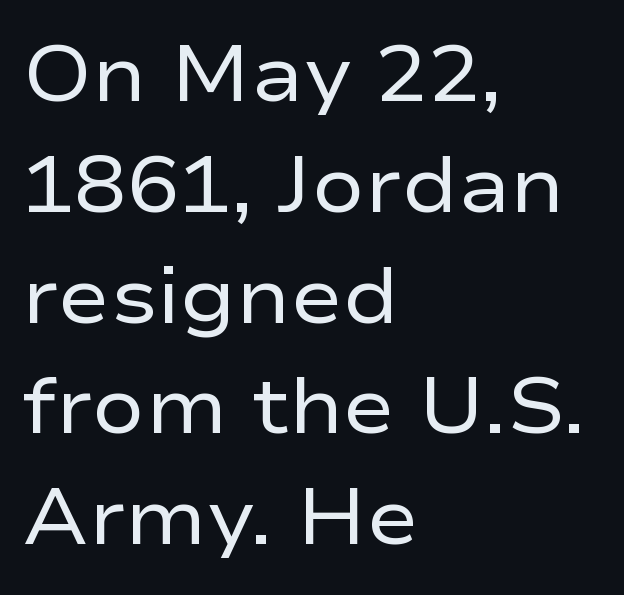
The image shows 78 px regular-weight, wide sans-serif type, upright; set left-aligned, normal line spacing (1.42x), normal letter spacing, not underlined; low stroke contrast and a medium x-height.
